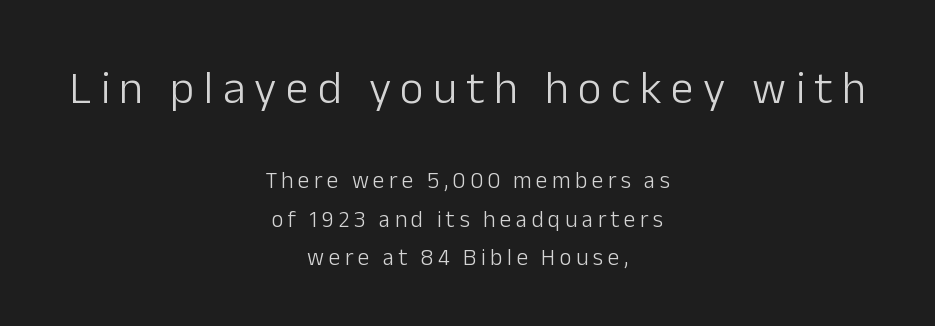
The image shows 46 px light sans-serif type, upright; set centered, normal line spacing (1.68x), unusually wide letter spacing (+0.2 em), not underlined; the first (top) block is 2.0x larger; low stroke contrast and a medium x-height.
